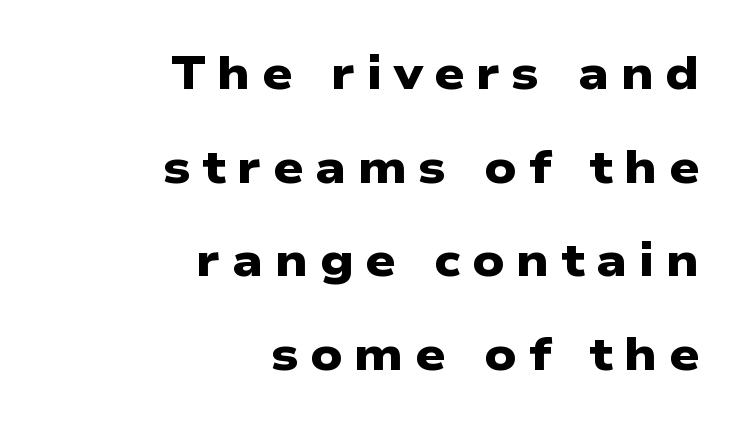
{"serif": "no", "bold": "yes", "weight": "heavy", "width": "wide", "stroke_contrast": "low", "x_height": "medium", "monospaced": "no", "underline": "no", "align": "right", "line_spacing": "loose", "line_spacing_ratio": 1.99, "letter_spacing": "wide", "letter_spacing_em": 0.25, "glyph_px": 47}
